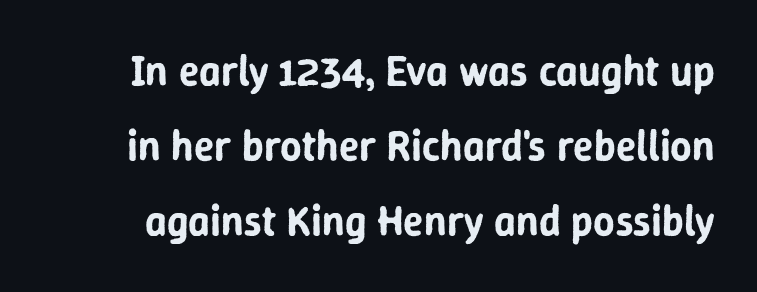
Q: Is the text italic (slanted)? A: No, it is upright.
Q: Is the typeface a serif or a sans-serif typeface? A: Sans-serif.
Q: Is the text underlined? A: No.
Q: Is the spacing between letters normal or unusually wide? A: Normal.
Q: Width (condensed, normal, or wide)? A: Normal.
Q: Stroke contrast? A: Low.
Q: x-height? A: Medium.
Q: Monospaced? A: No.
